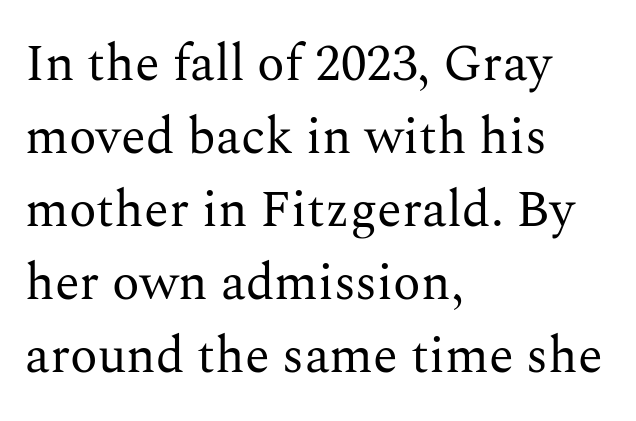
Q: Is the text bold? A: No.
Q: Is the text italic (slanted)? A: No, it is upright.
Q: Is the typeface a serif or a sans-serif typeface? A: Serif.
Q: Is the text underlined? A: No.
Q: How is the paragraph aligned? A: Left-aligned.
Q: Is the spacing between letters normal or unusually wide? A: Normal.
Q: Is the spacing between lines tight, normal or loose? A: Normal.
Q: Width (condensed, normal, or wide)? A: Normal.
Q: Stroke contrast? A: Medium.
Q: x-height? A: Medium.
Q: Monospaced? A: No.
